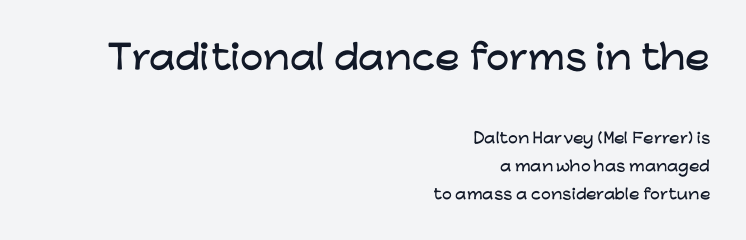
The image shows 33 px wide sans-serif type, upright; set right-aligned, loose line spacing (2.01x), normal letter spacing, not underlined; the first (top) block is 2.36x larger; low stroke contrast and a medium x-height.
